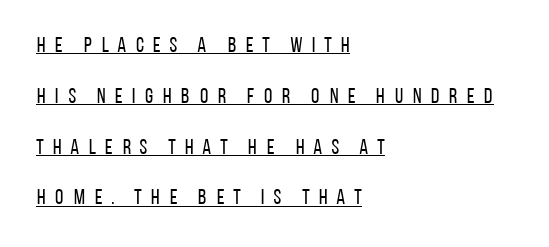
A typographer would call this underscored text. Ascenders rise straight up at ninety degrees. Quick note: interline space is abundant. This is not heavy type; no bold has been used. Visually the block forms a straight wall on the left and a jagged coastline on the right.
